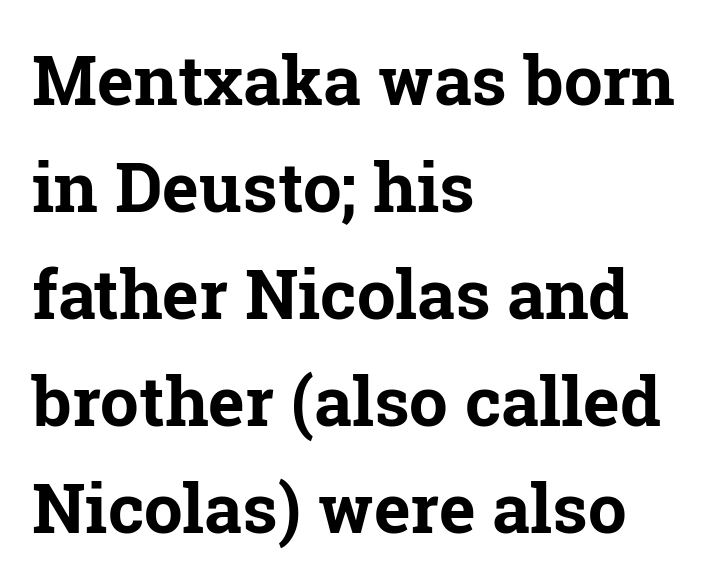
Observe the ordinary spacing: letters are neighbours, not strangers. Character widths vary here, with narrow letters taking less room than wide ones. Anything drawn beneath the words? Only blank space. Notice how thick the strokes are: this is what a full bold looks like.
